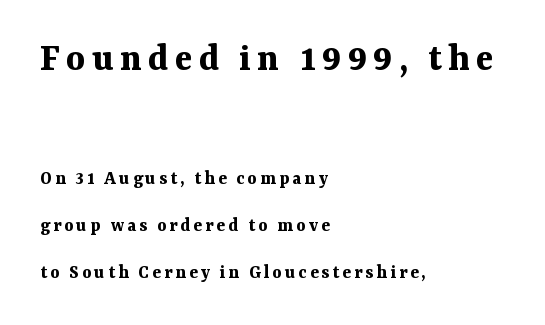
This rendering uses left alignment, leaving the right contour irregular. The face used here is seriffed, in the tradition of book romans. In terms of leading, this rendering errs on the spacious side. Every stem runs plumb, perpendicular to the baseline. Does the bottom block carry the larger type? No, the top block does. Nobody drew a line under any word here.
